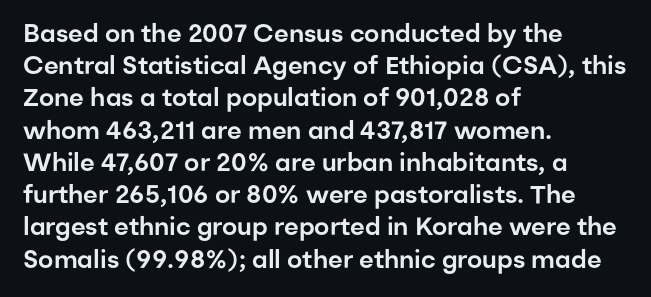
The image shows 25 px text type, upright; set left-aligned, normal line spacing (1.29x), normal letter spacing, not underlined.
